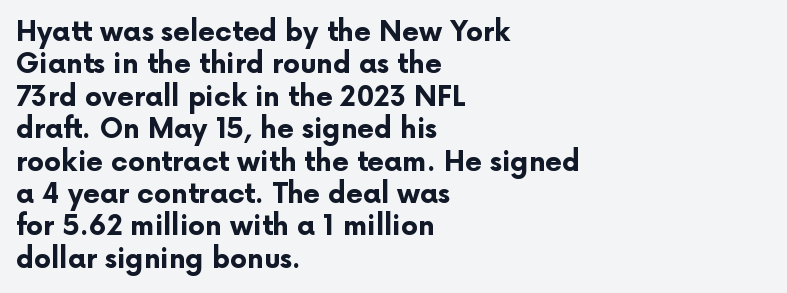
The image shows 27 px bold type, upright; set left-aligned, line spacing 1.2x, normal letter spacing, not underlined.
